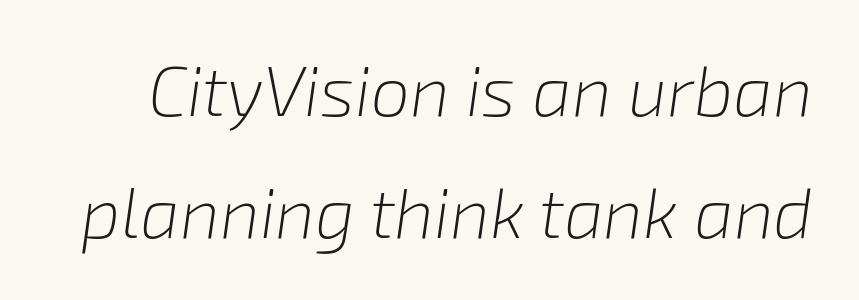
Q: Is the text bold? A: No.
Q: Is the text italic (slanted)? A: Yes, it leans right by about 8 degrees.
Q: Is the text underlined? A: No.
Q: Is the spacing between letters normal or unusually wide? A: Normal.
Q: Width (condensed, normal, or wide)? A: Normal.
Q: Stroke contrast? A: Low.
Q: x-height? A: Medium.
Q: Monospaced? A: No.
